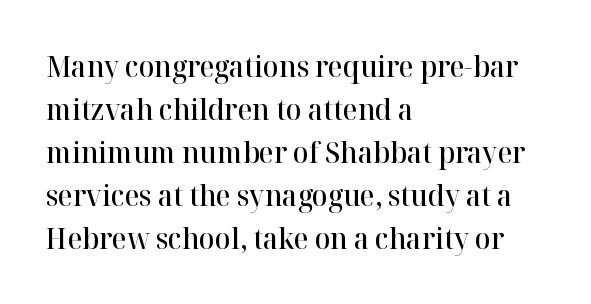
Q: Is the text bold? A: Semi-bold.
Q: Is the text italic (slanted)? A: No, it is upright.
Q: Is the typeface a serif or a sans-serif typeface? A: Serif.
Q: Is the text underlined? A: No.
Q: How is the paragraph aligned? A: Left-aligned.
Q: Is the spacing between letters normal or unusually wide? A: Normal.
Q: Is the spacing between lines tight, normal or loose? A: Normal.
Q: Width (condensed, normal, or wide)? A: Normal.
Q: Stroke contrast? A: High.
Q: x-height? A: Medium.
Q: Monospaced? A: No.
